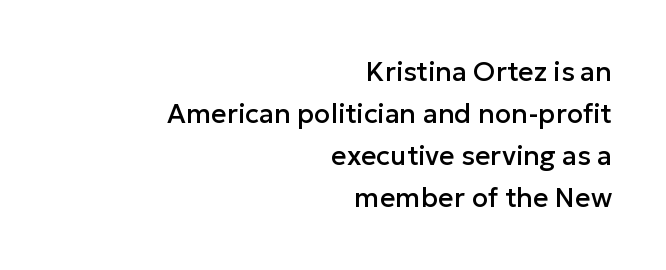
{"italic": "no", "underline": "no", "align": "right", "line_spacing": "normal", "line_spacing_ratio": 1.56, "letter_spacing": "normal", "letter_spacing_em": 0.0, "glyph_px": 27}
